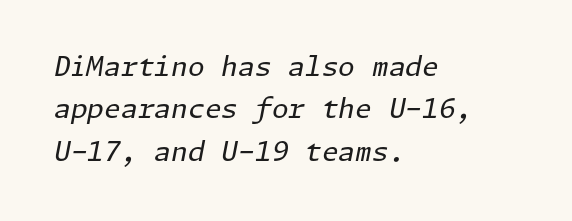
Q: Is the text bold? A: No.
Q: Is the text italic (slanted)? A: Yes, it leans right by about 11 degrees.
Q: Is the text underlined? A: No.
Q: How is the paragraph aligned? A: Left-aligned.
Q: Is the spacing between letters normal or unusually wide? A: Normal.
Q: Is the spacing between lines tight, normal or loose? A: Normal.
